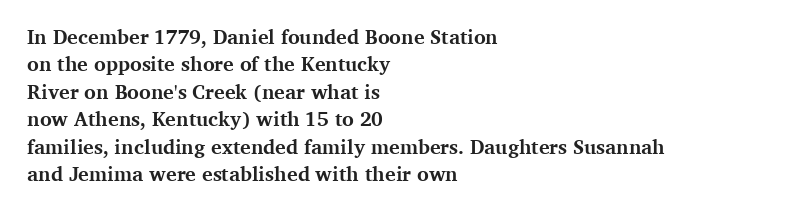
Q: Is the text bold? A: Yes.
Q: Is the text italic (slanted)? A: No, it is upright.
Q: Is the text underlined? A: No.
Q: How is the paragraph aligned? A: Left-aligned.
Q: Is the spacing between letters normal or unusually wide? A: Normal.
Q: Is the spacing between lines tight, normal or loose? A: Normal.
